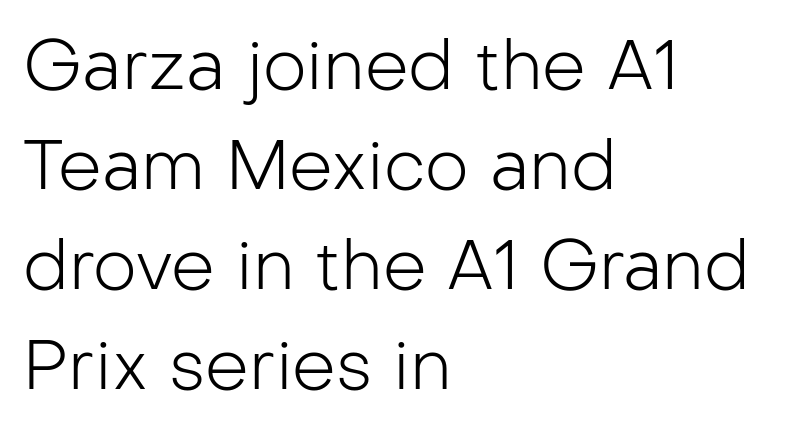
Q: Is the text bold? A: No.
Q: Is the text italic (slanted)? A: No, it is upright.
Q: Is the typeface a serif or a sans-serif typeface? A: Sans-serif.
Q: Is the text underlined? A: No.
Q: How is the paragraph aligned? A: Left-aligned.
Q: Is the spacing between letters normal or unusually wide? A: Normal.
Q: Is the spacing between lines tight, normal or loose? A: Normal.
Q: Width (condensed, normal, or wide)? A: Normal.
Q: Stroke contrast? A: Low.
Q: x-height? A: Medium.
Q: Monospaced? A: No.
